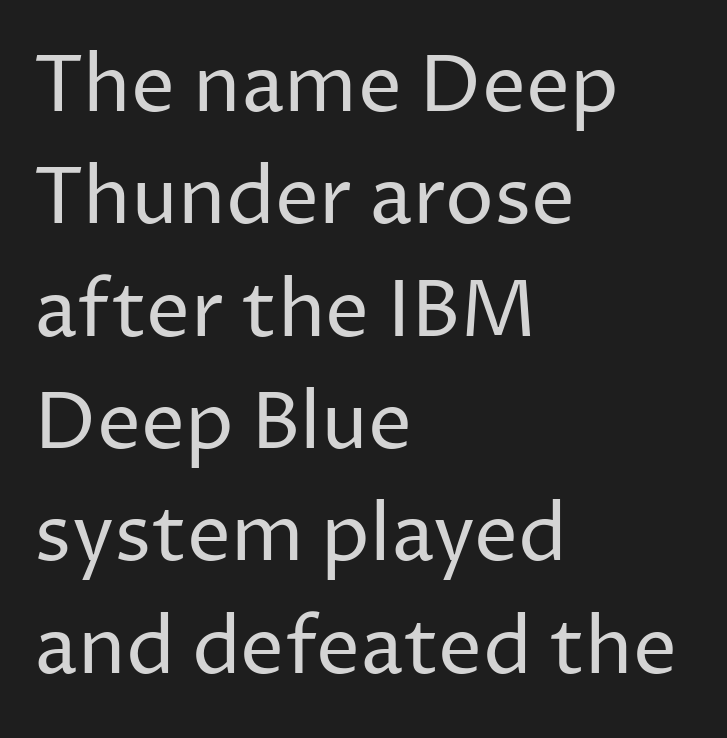
{"serif": "no", "italic": "no", "bold": "no", "weight": "regular", "width": "normal", "stroke_contrast": "low", "x_height": "medium", "monospaced": "no", "underline": "no", "align": "left", "line_spacing": "normal", "line_spacing_ratio": 1.44, "letter_spacing": "normal", "letter_spacing_em": 0.0, "glyph_px": 78}
